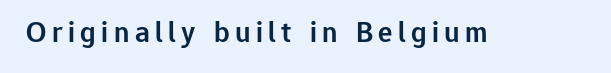
The image shows 30 px semibold sans-serif type, upright; set not underlined; low stroke contrast and a medium x-height.
